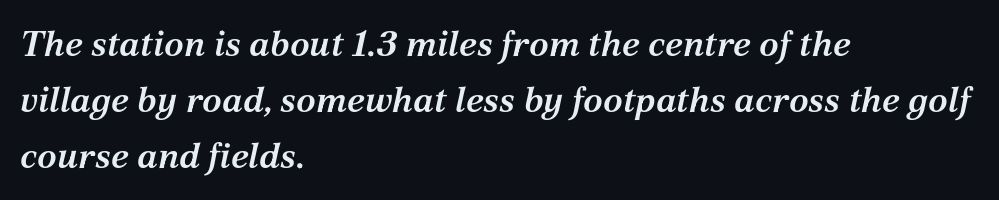
The space directly below the letters is spotless. These words are printed semibold, heavier than regular yet not bold. The text was rendered using a seriffed face with decorative stroke endings. Nobody touched the tracking dial on this one. Normally led — the rows are evenly, conventionally spaced. Line beginnings align vertically; line endings do not.
